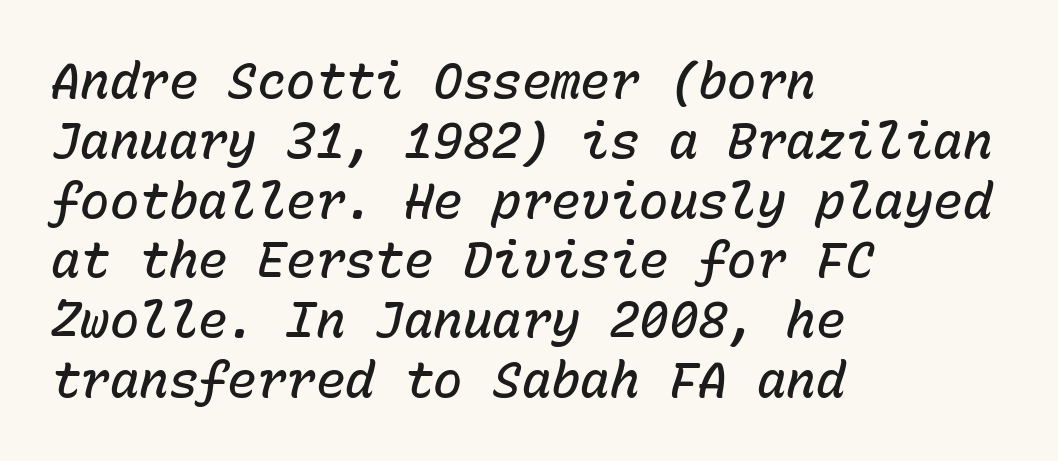
Q: Is the text bold? A: Semi-bold.
Q: Is the text italic (slanted)? A: Yes, it leans right by about 15 degrees.
Q: Is the text underlined? A: No.
Q: How is the paragraph aligned? A: Left-aligned.
Q: Is the spacing between letters normal or unusually wide? A: Normal.
Q: Width (condensed, normal, or wide)? A: Normal.
Q: Stroke contrast? A: Low.
Q: x-height? A: Medium.
Q: Monospaced? A: Yes.
